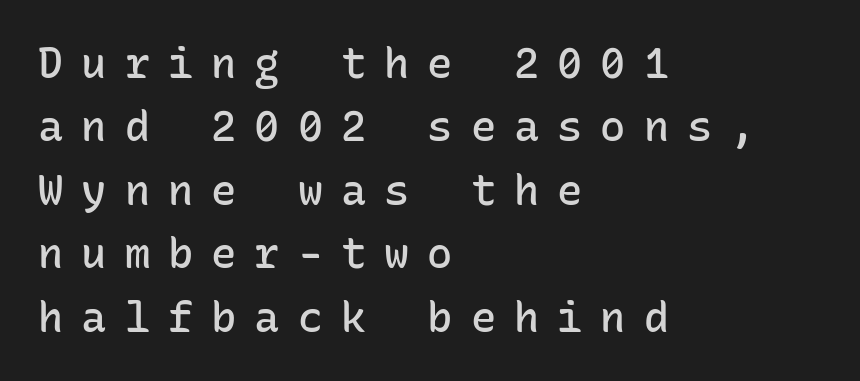
{"serif": "no", "italic": "no", "bold": "semi", "weight": "semibold", "width": "normal", "stroke_contrast": "low", "x_height": "medium", "monospaced": "yes", "underline": "no", "align": "left", "line_spacing": "normal", "line_spacing_ratio": 1.51, "letter_spacing": "wide", "letter_spacing_em": 0.43, "glyph_px": 42}
